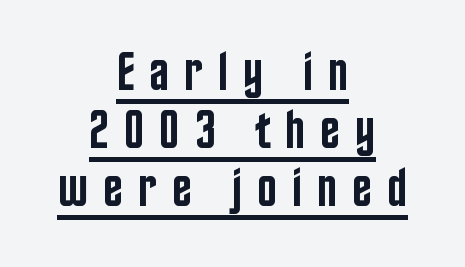
{"serif": "no", "italic": "no", "bold": "semi", "weight": "semibold", "width": "condensed", "stroke_contrast": "low", "x_height": "large", "monospaced": "no", "underline": "yes", "align": "center", "line_spacing": "tight", "line_spacing_ratio": 1.07, "letter_spacing": "wide", "letter_spacing_em": 0.27, "glyph_px": 54}
